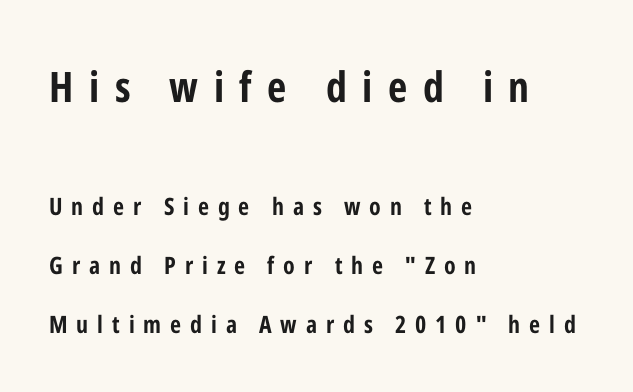
{"serif": "no", "italic": "no", "bold": "yes", "weight": "bold", "width": "condensed", "stroke_contrast": "low", "x_height": "medium", "monospaced": "no", "underline": "no", "align": "left", "line_spacing": "loose", "line_spacing_ratio": 2.45, "letter_spacing": "wide", "letter_spacing_em": 0.37, "larger_block": "first", "size_ratio": 1.75, "glyph_px": 42}
